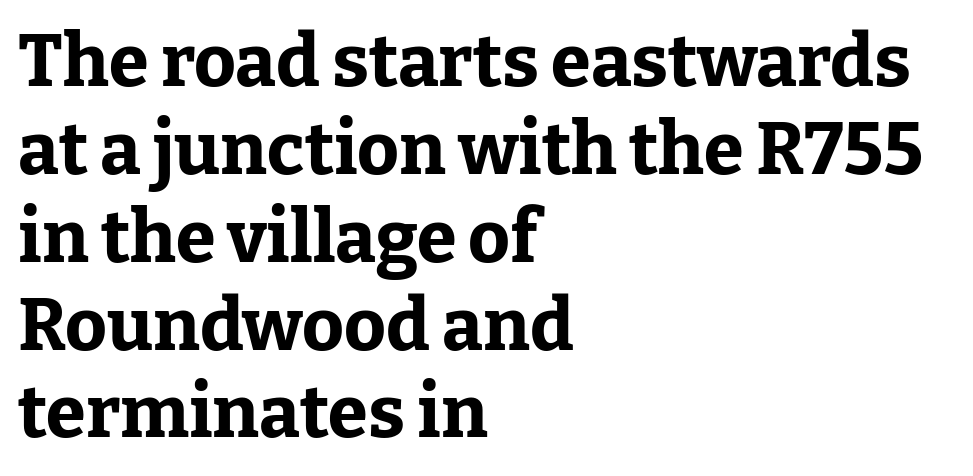
Q: Is the text bold? A: Yes.
Q: Is the text italic (slanted)? A: No, it is upright.
Q: Is the typeface a serif or a sans-serif typeface? A: Serif.
Q: Is the text underlined? A: No.
Q: How is the paragraph aligned? A: Left-aligned.
Q: Is the spacing between letters normal or unusually wide? A: Normal.
Q: Width (condensed, normal, or wide)? A: Normal.
Q: Stroke contrast? A: Low.
Q: x-height? A: Medium.
Q: Monospaced? A: No.
